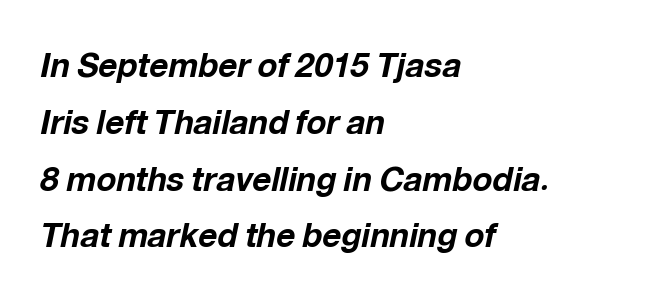
Q: Is the text bold? A: Yes.
Q: Is the text italic (slanted)? A: Yes, it leans right by about 12 degrees.
Q: Is the text underlined? A: No.
Q: How is the paragraph aligned? A: Left-aligned.
Q: Is the spacing between letters normal or unusually wide? A: Normal.
Q: Width (condensed, normal, or wide)? A: Normal.
Q: Stroke contrast? A: Low.
Q: x-height? A: Medium.
Q: Monospaced? A: No.
